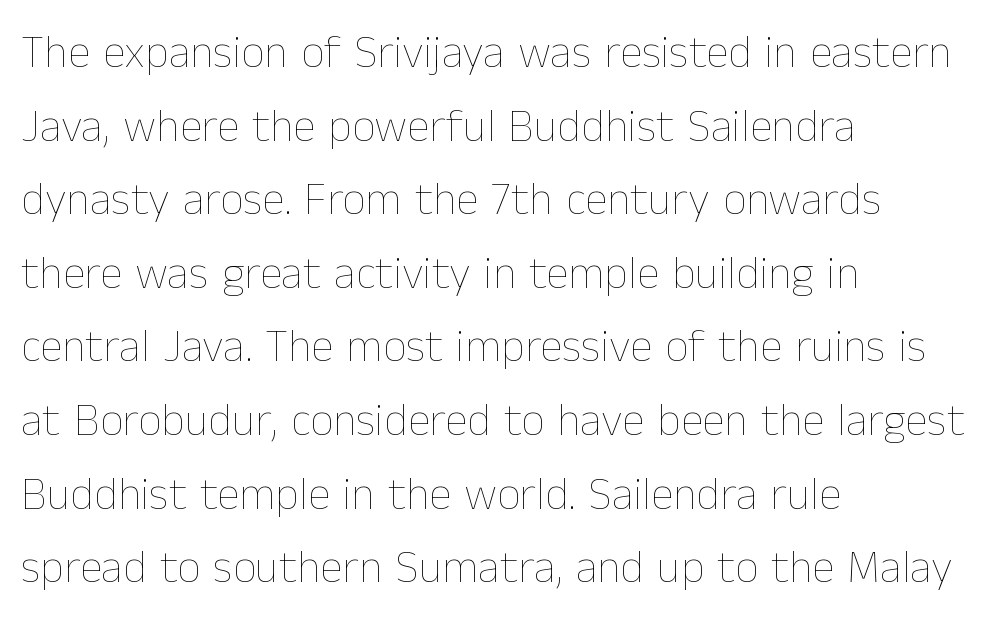
{"italic": "no", "bold": "no", "weight": "thin", "width": "normal", "stroke_contrast": "low", "x_height": "medium", "monospaced": "no", "underline": "no", "align": "left", "line_spacing": "normal", "line_spacing_ratio": 1.6, "letter_spacing": "normal", "letter_spacing_em": 0.0, "glyph_px": 46}
